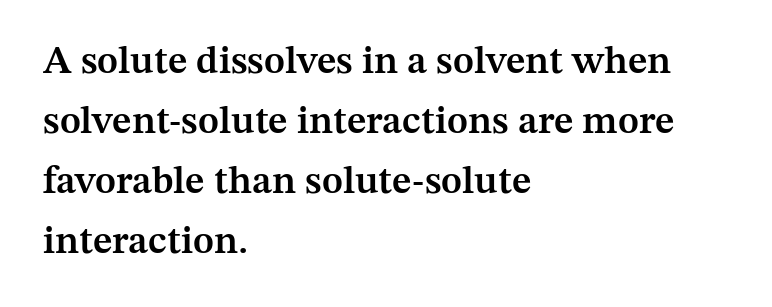
Q: Is the text bold? A: Semi-bold.
Q: Is the text italic (slanted)? A: No, it is upright.
Q: Is the typeface a serif or a sans-serif typeface? A: Serif.
Q: Is the text underlined? A: No.
Q: How is the paragraph aligned? A: Left-aligned.
Q: Is the spacing between letters normal or unusually wide? A: Normal.
Q: Is the spacing between lines tight, normal or loose? A: Normal.
Q: Width (condensed, normal, or wide)? A: Normal.
Q: Stroke contrast? A: Medium.
Q: x-height? A: Medium.
Q: Monospaced? A: No.
